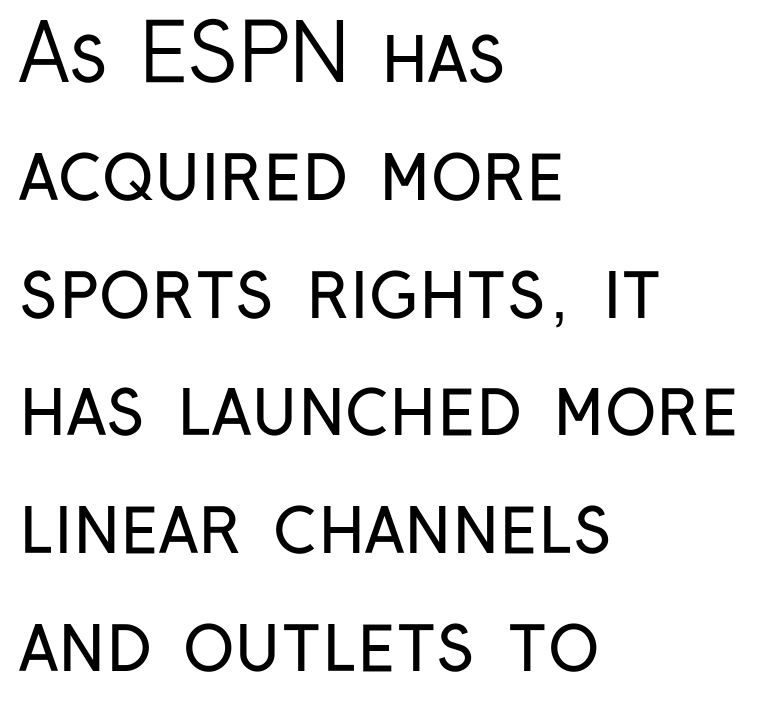
Counters stay open thanks to moderate or lighter strokes. Students, observe: this is what conventionally led text looks like. Serifs: no, the terminals of the letterforms are clean. In terms of letterspacing, this is plain default setting.
